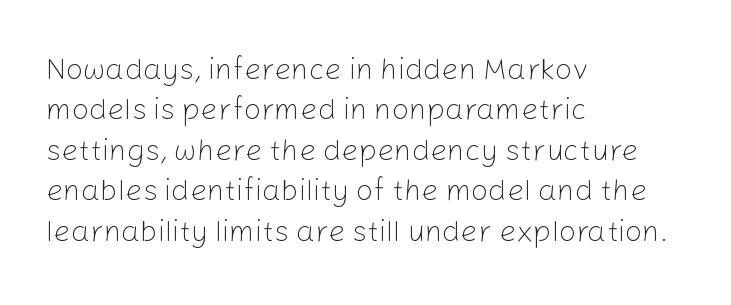
{"serif": "no", "italic": "no", "bold": "no", "weight": "light", "width": "normal", "stroke_contrast": "low", "x_height": "medium", "monospaced": "no", "underline": "no", "align": "left", "line_spacing": "normal", "line_spacing_ratio": 1.35, "letter_spacing": "normal", "letter_spacing_em": 0.0, "glyph_px": 30}
